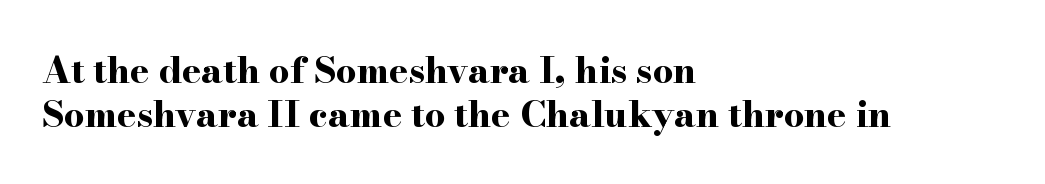
The image shows 36 px bold, wide serif type, upright; set left-aligned, line spacing 1.21x, normal letter spacing, not underlined; high stroke contrast and a small x-height.
